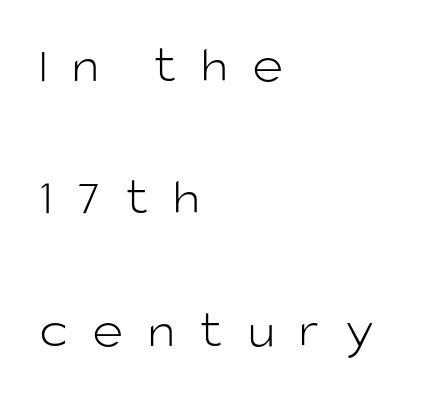
The image shows 53 px light sans-serif type, upright; set left-aligned, loose line spacing (2.5x), unusually wide letter spacing (+0.46 em), not underlined; low stroke contrast and a large x-height.
